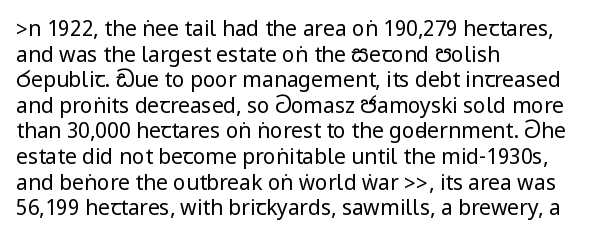
Q: Is the text bold? A: No.
Q: Is the text italic (slanted)? A: No, it is upright.
Q: Is the text underlined? A: No.
Q: How is the paragraph aligned? A: Left-aligned.
Q: Is the spacing between letters normal or unusually wide? A: Normal.
